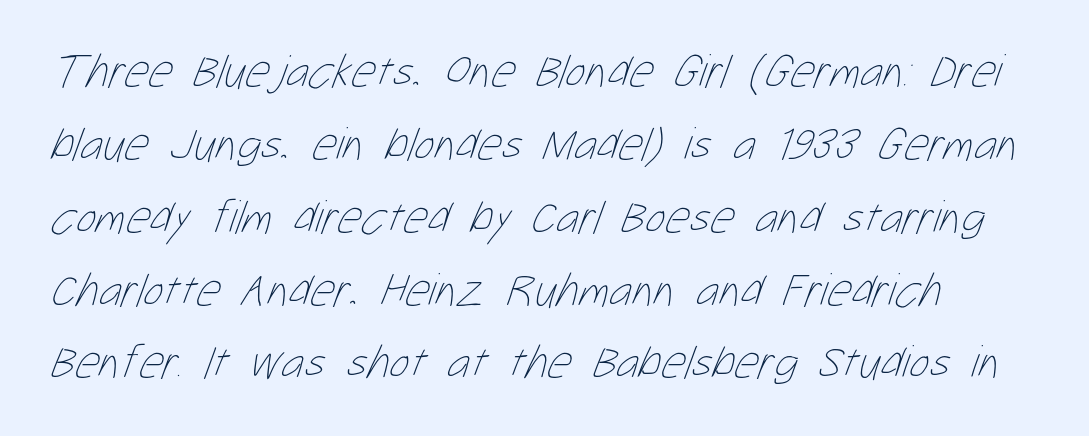
Unbolded letterforms with no extra heft. Compared with a centered layout, this one pins lines to the left instead. Letters rest on an invisible, unmarked baseline. Character widths vary here, with narrow letters taking less room than wide ones. No extra tracking has been applied to these lines.
